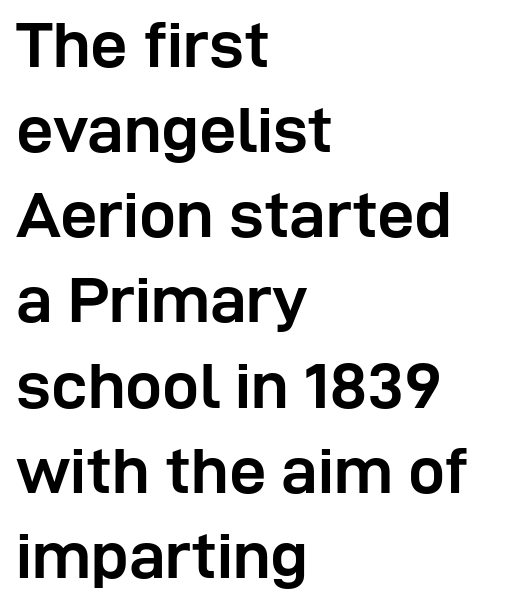
The image shows 66 px semibold sans-serif type, upright; set left-aligned, normal line spacing (1.29x), normal letter spacing, not underlined; low stroke contrast and a medium x-height.
